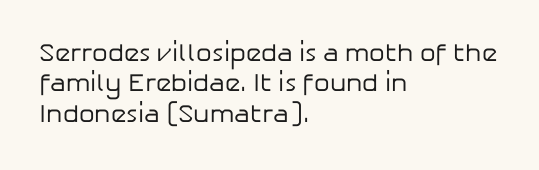
Nope, not italic — everything's standing straight. Only glyphs here, with clear space below each row. Leftover space on each line is placed entirely after the last word. The gaps between neighbouring characters are ordinary and unremarkable. A light-to-regular cut is what we see here.
